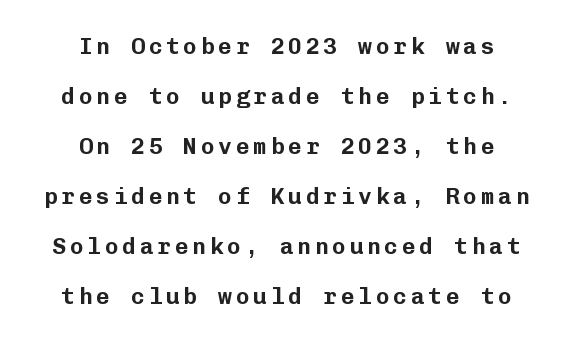
The image shows 23 px text type, upright; set centered, loose line spacing (2.17x), not underlined.
